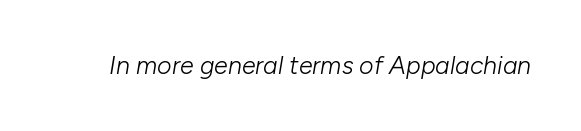
The weight would be labelled regular, book, light, or lighter still. Rendered with sloped, italic letterforms. Any mark beneath the type? The region is blank. A typesetter would call this zero additional tracking.
